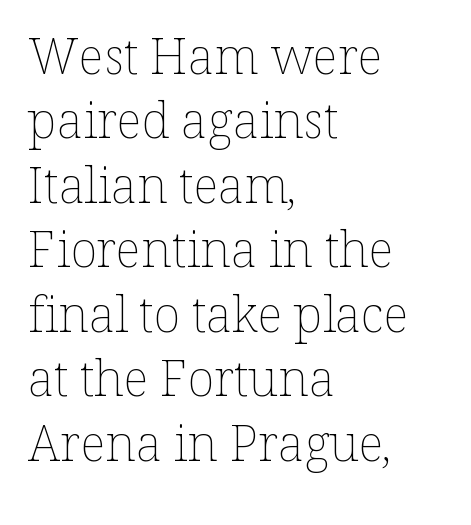
{"italic": "no", "bold": "no", "weight": "thin", "width": "normal", "stroke_contrast": "low", "x_height": "medium", "monospaced": "no", "underline": "no", "align": "left", "line_spacing": "normal", "line_spacing_ratio": 1.29, "letter_spacing": "normal", "letter_spacing_em": 0.0, "glyph_px": 50}
